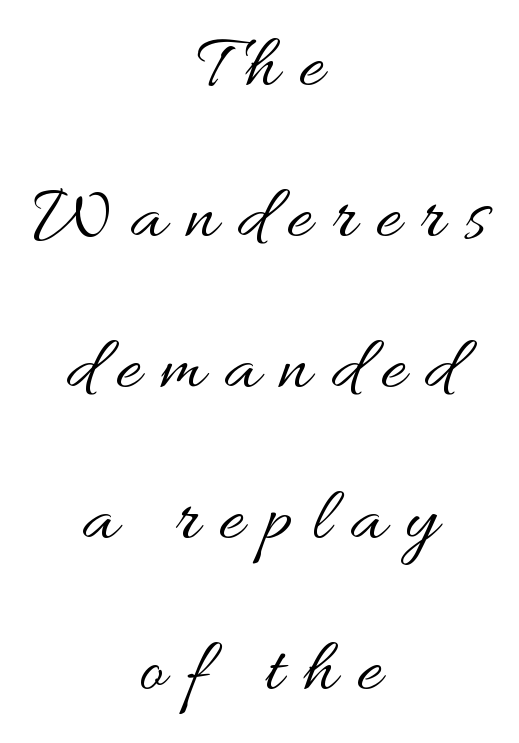
Q: Is the text bold? A: No.
Q: Is the text italic (slanted)? A: Yes.
Q: Is the text underlined? A: No.
Q: How is the paragraph aligned? A: Centered.
Q: Is the spacing between letters normal or unusually wide? A: Unusually wide.
Q: Is the spacing between lines tight, normal or loose? A: Loose.
Q: Width (condensed, normal, or wide)? A: Wide.
Q: Stroke contrast? A: Medium.
Q: x-height? A: Small.
Q: Monospaced? A: No.
